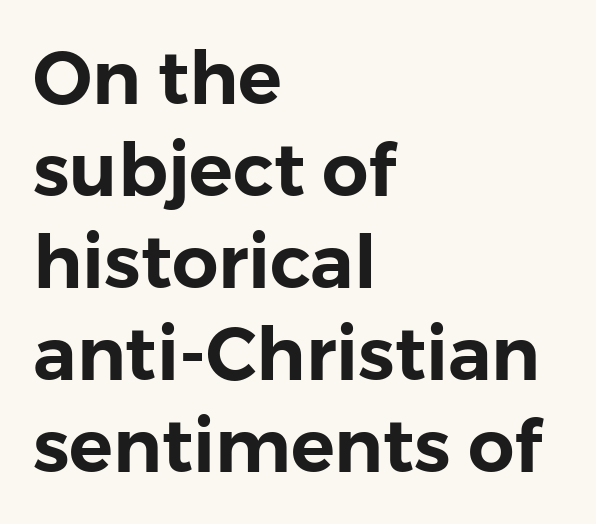
Q: Is the text italic (slanted)? A: No, it is upright.
Q: Is the typeface a serif or a sans-serif typeface? A: Sans-serif.
Q: Is the text underlined? A: No.
Q: How is the paragraph aligned? A: Left-aligned.
Q: Is the spacing between letters normal or unusually wide? A: Normal.
Q: Is the spacing between lines tight, normal or loose? A: Normal.
Q: Width (condensed, normal, or wide)? A: Normal.
Q: Stroke contrast? A: Low.
Q: x-height? A: Medium.
Q: Monospaced? A: No.
